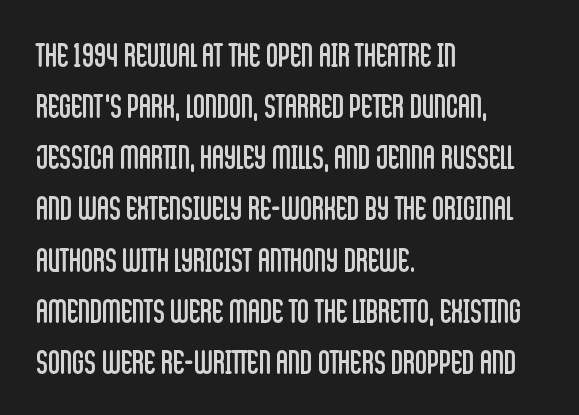
Q: Is the text bold? A: No.
Q: Is the text italic (slanted)? A: No, it is upright.
Q: Is the typeface a serif or a sans-serif typeface? A: Sans-serif.
Q: Is the text underlined? A: No.
Q: How is the paragraph aligned? A: Left-aligned.
Q: Is the spacing between letters normal or unusually wide? A: Normal.
Q: Is the spacing between lines tight, normal or loose? A: Normal.
Q: Width (condensed, normal, or wide)? A: Condensed.
Q: Stroke contrast? A: Low.
Q: x-height? A: Large.
Q: Monospaced? A: No.
